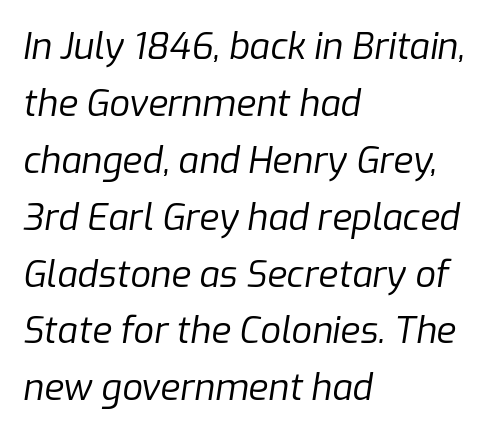
The type is set solid horizontally, with unmodified tracking. The string is rendered with underlining switched off. Slant detected: the letters are inclined. The block of text has a typical density, with ordinary space between rows.
